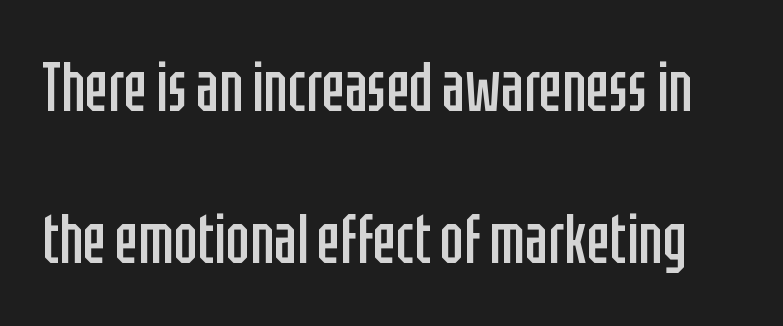
{"serif": "no", "italic": "no", "bold": "no", "weight": "regular", "width": "condensed", "stroke_contrast": "low", "x_height": "large", "monospaced": "no", "underline": "no", "line_spacing": "loose", "line_spacing_ratio": 2.2, "letter_spacing": "normal", "letter_spacing_em": 0.0, "glyph_px": 69}
